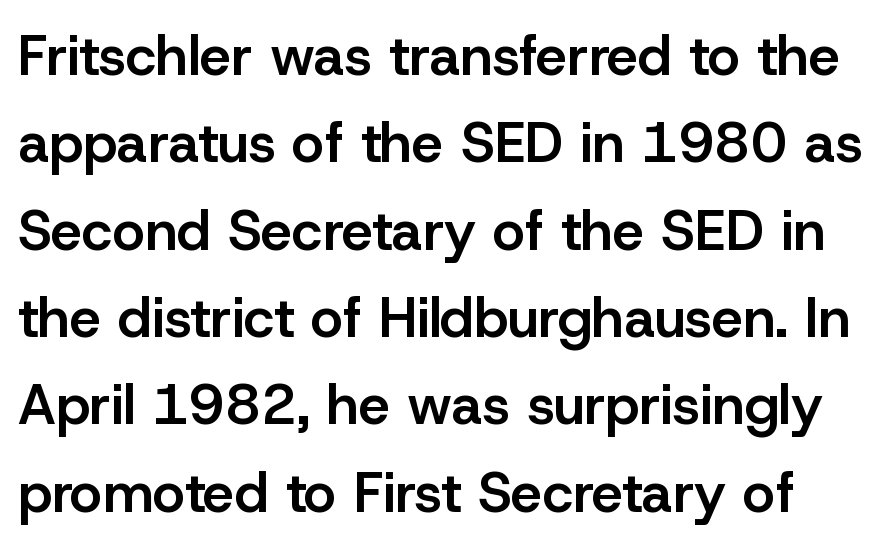
Q: Is the text bold? A: Semi-bold.
Q: Is the text italic (slanted)? A: No, it is upright.
Q: Is the typeface a serif or a sans-serif typeface? A: Sans-serif.
Q: Is the text underlined? A: No.
Q: Is the spacing between letters normal or unusually wide? A: Normal.
Q: Is the spacing between lines tight, normal or loose? A: Normal.
Q: Width (condensed, normal, or wide)? A: Normal.
Q: Stroke contrast? A: Low.
Q: x-height? A: Medium.
Q: Monospaced? A: No.
